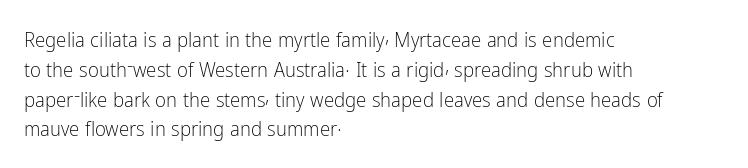
{"italic": "no", "bold": "no", "underline": "no", "align": "left", "line_spacing": "normal", "line_spacing_ratio": 1.42, "letter_spacing": "normal", "letter_spacing_em": 0.0, "glyph_px": 21}
